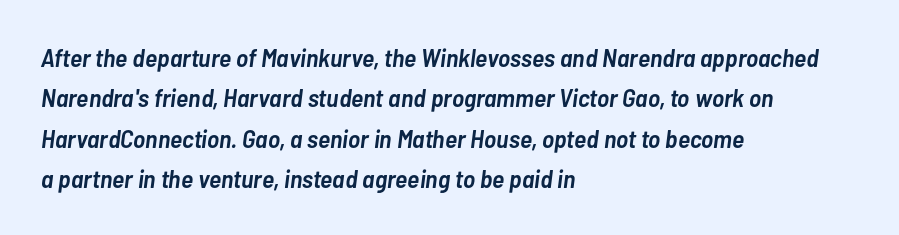
No word sits above an underline. Look at the stroke-to-counter ratio: somewhat heavy, a semibold. The leading is moderate, giving the passage an even texture. Does the copy run flush right? No — it runs flush left. A typesetter would call this zero additional tracking. Slanted lettering throughout.
